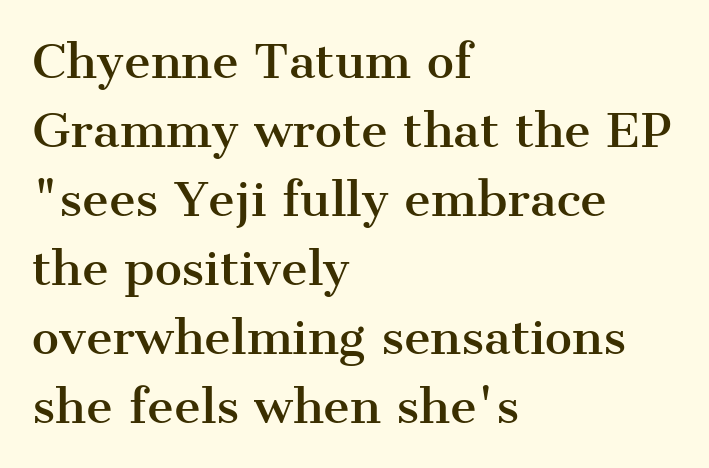
{"serif": "yes", "italic": "no", "width": "normal", "stroke_contrast": "medium", "x_height": "medium", "monospaced": "no", "underline": "no", "align": "left", "line_spacing": "normal", "line_spacing_ratio": 1.5, "letter_spacing": "normal", "letter_spacing_em": 0.0, "glyph_px": 46}
